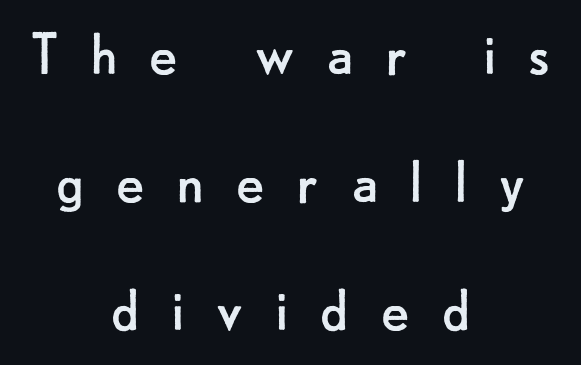
{"serif": "no", "italic": "no", "bold": "no", "weight": "regular", "width": "normal", "stroke_contrast": "low", "x_height": "small", "monospaced": "no", "underline": "no", "align": "center", "line_spacing_ratio": 1.88, "letter_spacing": "wide", "letter_spacing_em": 0.45, "glyph_px": 68}
